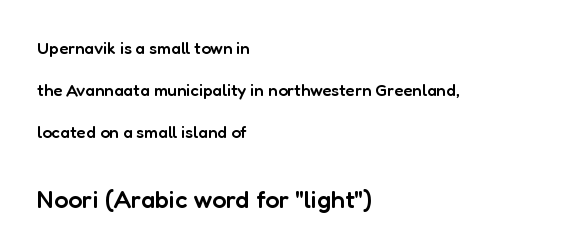
The image shows 25 px text type, upright; set left-aligned, loose line spacing (2.48x), normal letter spacing, not underlined; the second (bottom) block is 1.47x larger.
